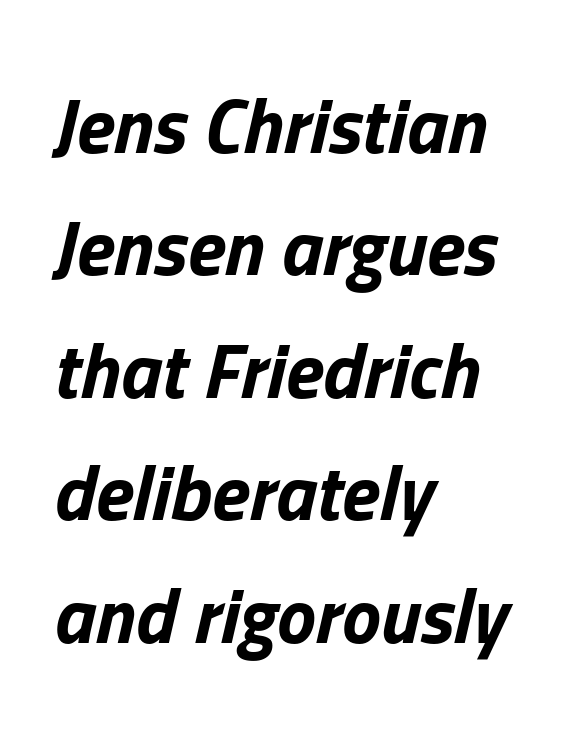
{"italic": "yes", "lean": "right", "slant_degrees": 13, "bold": "yes", "weight": "bold", "width": "normal", "stroke_contrast": "low", "x_height": "medium", "monospaced": "no", "underline": "no", "align": "left", "line_spacing": "normal", "line_spacing_ratio": 1.57, "letter_spacing": "normal", "letter_spacing_em": 0.0, "glyph_px": 78}
